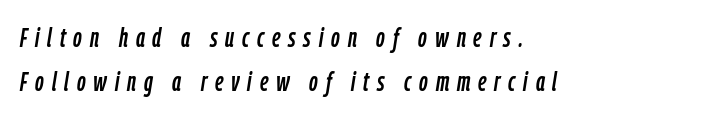
Q: Is the text italic (slanted)? A: Yes, it leans right by about 9 degrees.
Q: Is the text underlined? A: No.
Q: How is the paragraph aligned? A: Left-aligned.
Q: Is the spacing between letters normal or unusually wide? A: Unusually wide.
Q: Is the spacing between lines tight, normal or loose? A: Normal.
